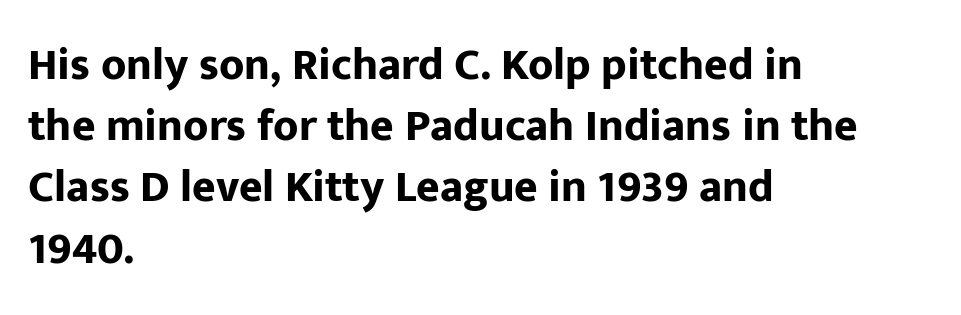
Q: Is the text bold? A: Yes.
Q: Is the text italic (slanted)? A: No, it is upright.
Q: Is the typeface a serif or a sans-serif typeface? A: Sans-serif.
Q: Is the text underlined? A: No.
Q: How is the paragraph aligned? A: Left-aligned.
Q: Is the spacing between letters normal or unusually wide? A: Normal.
Q: Is the spacing between lines tight, normal or loose? A: Normal.
Q: Width (condensed, normal, or wide)? A: Normal.
Q: Stroke contrast? A: Low.
Q: x-height? A: Medium.
Q: Monospaced? A: No.
